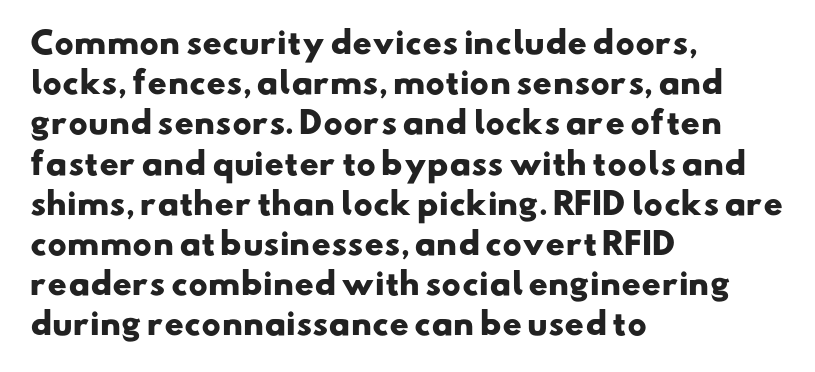
{"serif": "no", "bold": "yes", "weight": "heavy", "width": "wide", "stroke_contrast": "low", "x_height": "small", "monospaced": "no", "underline": "no", "align": "left", "line_spacing": "normal", "line_spacing_ratio": 1.34, "letter_spacing": "normal", "letter_spacing_em": 0.0, "glyph_px": 30}
